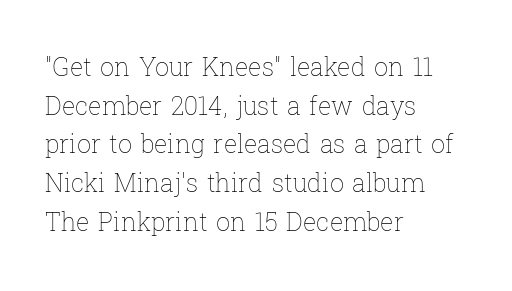
Notice how descenders clear the ascenders below comfortably — that's standard leading. Posture: vertical. Letter spacing: default. This rendering uses left alignment, leaving the right contour irregular.
